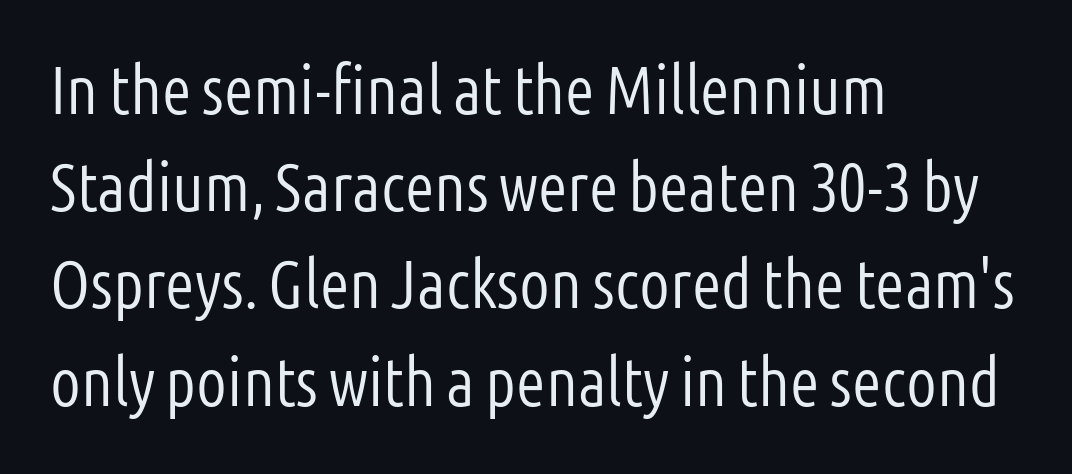
The image shows 68 px light, condensed sans-serif type, upright; set left-aligned, normal line spacing (1.43x), normal letter spacing, not underlined; low stroke contrast and a medium x-height.
